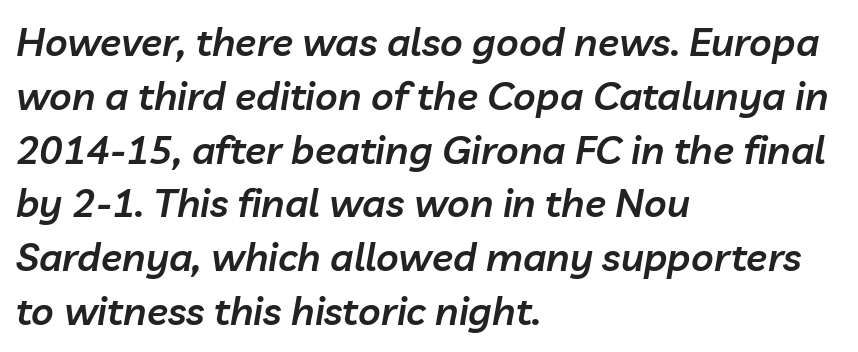
Q: Is the text bold? A: Semi-bold.
Q: Is the text italic (slanted)? A: Yes, it leans right by about 10 degrees.
Q: Is the text underlined? A: No.
Q: How is the paragraph aligned? A: Left-aligned.
Q: Is the spacing between letters normal or unusually wide? A: Normal.
Q: Is the spacing between lines tight, normal or loose? A: Normal.
Q: Width (condensed, normal, or wide)? A: Normal.
Q: Stroke contrast? A: Low.
Q: x-height? A: Medium.
Q: Monospaced? A: No.
